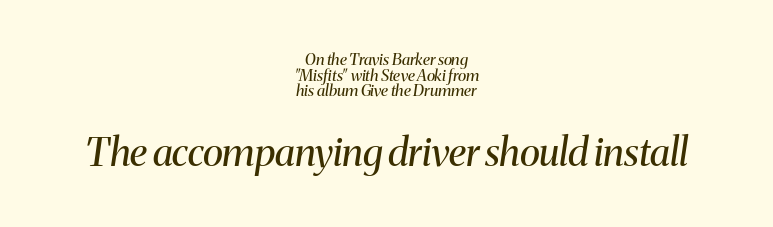
Q: Is the text bold? A: No.
Q: Is the text italic (slanted)? A: Yes, it leans right by about 8 degrees.
Q: Is the typeface a serif or a sans-serif typeface? A: Serif.
Q: Is the text underlined? A: No.
Q: How is the paragraph aligned? A: Centered.
Q: Is the spacing between letters normal or unusually wide? A: Normal.
Q: Is the spacing between lines tight, normal or loose? A: Tight.
Q: Which block of text is set in a larger size, the first (top) or the second (bottom)? A: The second (bottom) one.
Q: Width (condensed, normal, or wide)? A: Normal.
Q: Stroke contrast? A: Medium.
Q: x-height? A: Medium.
Q: Monospaced? A: No.
